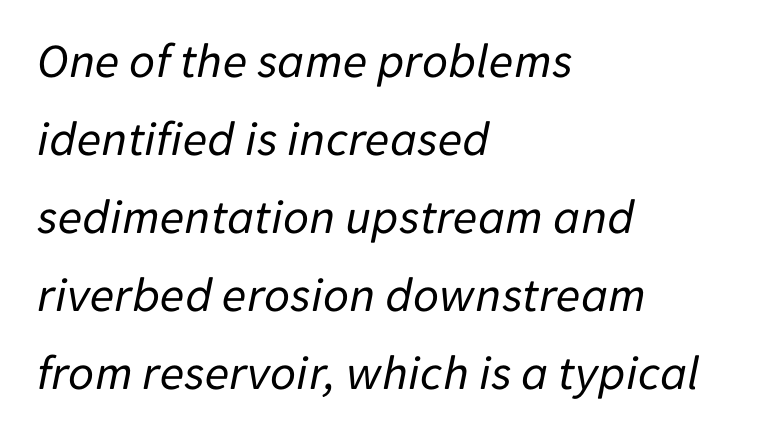
The rendering uses a moderate line-height, typical for paragraphs. No letter is thick-stroked: the sample isn't bold. Left-aligned paragraph, ragged on the right. Looks like regular typesetting: each glyph gets only the width it needs.
